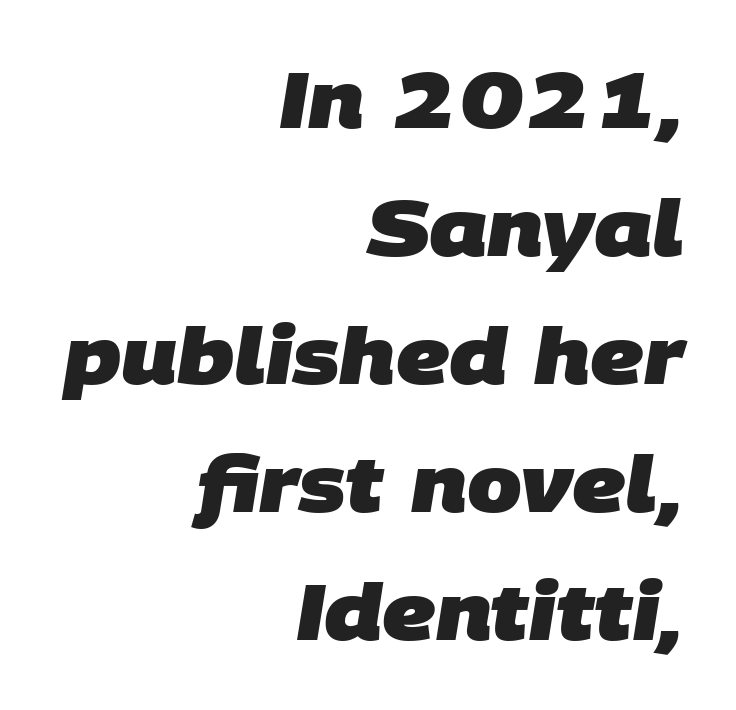
This sample has the flowing, uneven cadence of proportional lettering. Bare-footed words on every line. In CSS terms this would be text-align: right. The designer left line spacing at the default.
